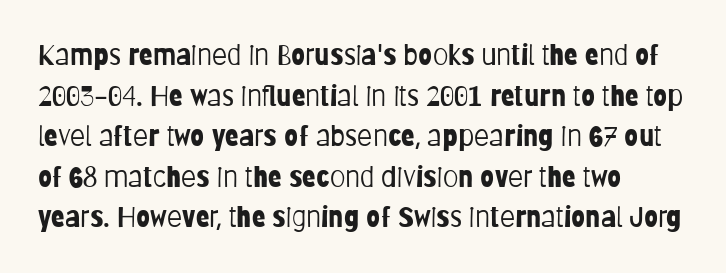
The image shows 28 px light, condensed sans-serif type, upright; set left-aligned, normal line spacing (1.45x), normal letter spacing, not underlined; low stroke contrast and a large x-height.
